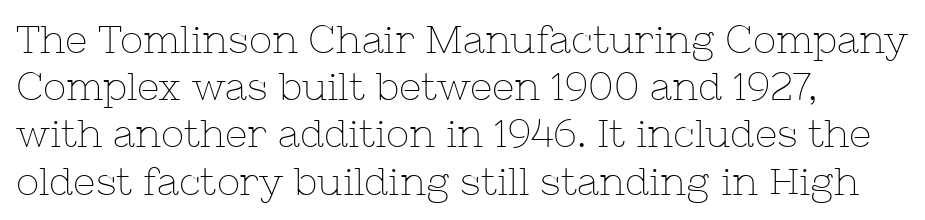
Does extra space separate the letters? No, they use regular spacing. Only glyphs here, with clear space below each row. The strokes carry an ordinary text weight at most. Serif or sans? Serif — the stroke terminals have little feet. You could not count columns in this text — the font is proportionally spaced. Notice how the stems are strictly vertical — no italics here.
